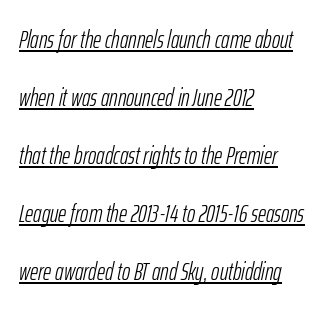
The image shows 25 px text type, italic (leaning right); set left-aligned, loose line spacing (2.32x), normal letter spacing, underlined.
